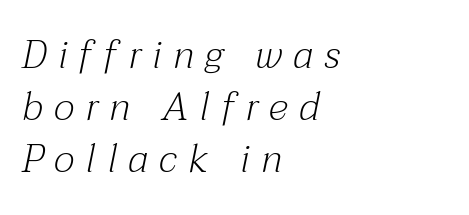
{"serif": "yes", "italic": "yes", "lean": "right", "slant_degrees": 12, "bold": "no", "weight": "light", "width": "normal", "stroke_contrast": "medium", "x_height": "medium", "monospaced": "no", "underline": "no", "align": "left", "line_spacing": "normal", "line_spacing_ratio": 1.33, "letter_spacing": "wide", "letter_spacing_em": 0.29, "glyph_px": 39}
